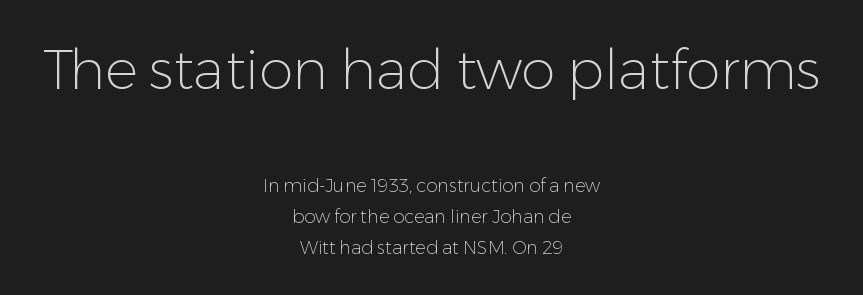
{"serif": "no", "italic": "no", "bold": "no", "weight": "light", "width": "normal", "stroke_contrast": "low", "x_height": "medium", "monospaced": "no", "underline": "no", "align": "center", "line_spacing_ratio": 1.73, "letter_spacing": "normal", "letter_spacing_em": 0.0, "larger_block": "first", "size_ratio": 3.06, "glyph_px": 55}
